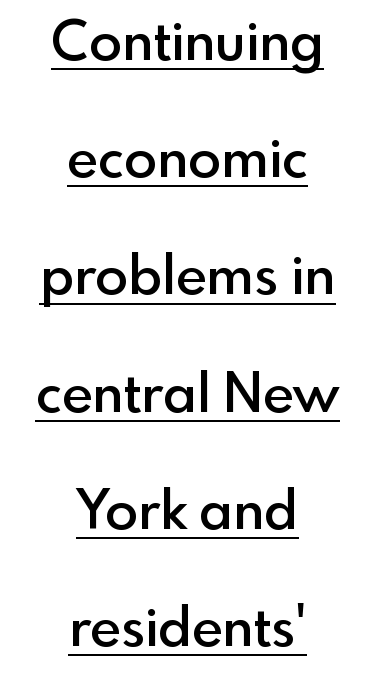
Q: Is the text bold? A: Semi-bold.
Q: Is the text italic (slanted)? A: No, it is upright.
Q: Is the typeface a serif or a sans-serif typeface? A: Sans-serif.
Q: Is the text underlined? A: Yes.
Q: How is the paragraph aligned? A: Centered.
Q: Is the spacing between letters normal or unusually wide? A: Normal.
Q: Is the spacing between lines tight, normal or loose? A: Loose.
Q: Width (condensed, normal, or wide)? A: Normal.
Q: x-height? A: Small.
Q: Monospaced? A: No.
